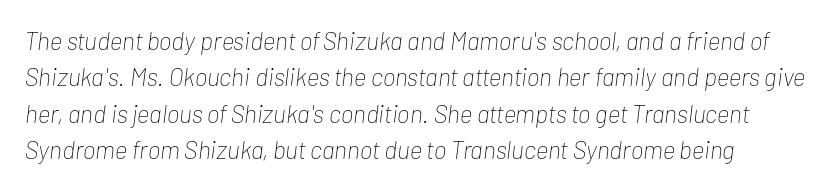
The image shows 25 px text type, italic (leaning right); set left-aligned, normal line spacing (1.46x), normal letter spacing, not underlined.
